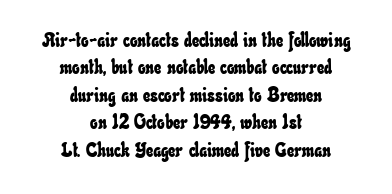
Q: Is the text underlined? A: No.
Q: How is the paragraph aligned? A: Centered.
Q: Is the spacing between letters normal or unusually wide? A: Normal.
Q: Is the spacing between lines tight, normal or loose? A: Normal.
